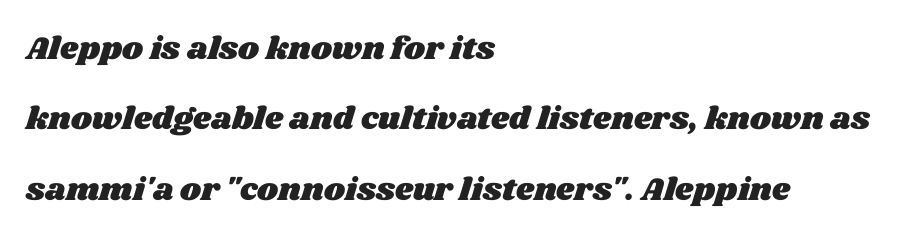
No word sits above an underline. Honestly, the rows look like they've been pulled way apart. Character widths vary here, with narrow letters taking less room than wide ones. How are the letters spaced? Ordinarily, with no added tracking.
